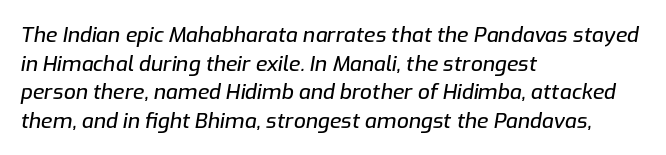
{"italic": "yes", "lean": "right", "slant_degrees": 9, "underline": "no", "align": "left", "line_spacing": "normal", "line_spacing_ratio": 1.36, "letter_spacing": "normal", "letter_spacing_em": 0.0, "glyph_px": 21}
